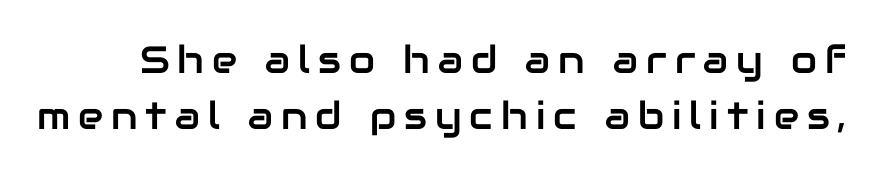
Q: Is the text italic (slanted)? A: No, it is upright.
Q: Is the typeface a serif or a sans-serif typeface? A: Sans-serif.
Q: Is the text underlined? A: No.
Q: Is the spacing between letters normal or unusually wide? A: Unusually wide.
Q: Is the spacing between lines tight, normal or loose? A: Normal.
Q: Width (condensed, normal, or wide)? A: Normal.
Q: Stroke contrast? A: Low.
Q: x-height? A: Medium.
Q: Monospaced? A: No.
